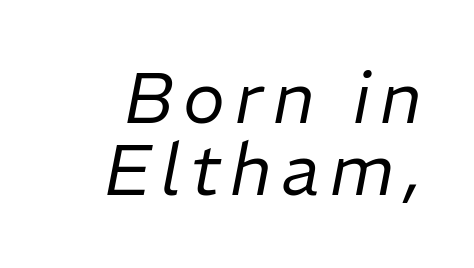
The image shows 71 px regular-weight type, italic (leaning right); set tight line spacing (1.01x), not underlined; low stroke contrast and a medium x-height.
